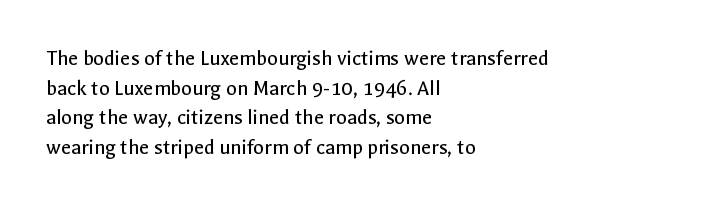
The image shows 22 px text type, upright; set left-aligned, normal line spacing (1.35x), normal letter spacing, not underlined.
